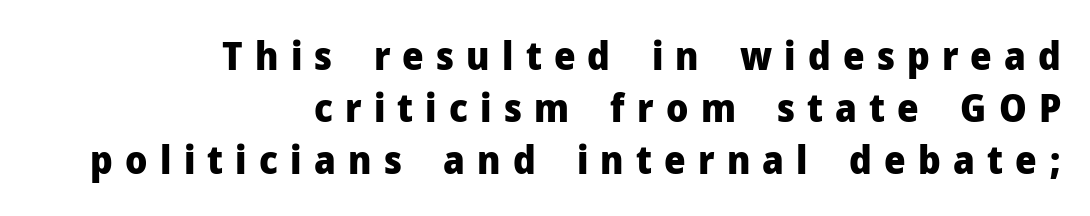
Q: Is the text bold? A: Yes.
Q: Is the text italic (slanted)? A: No, it is upright.
Q: Is the typeface a serif or a sans-serif typeface? A: Sans-serif.
Q: Is the text underlined? A: No.
Q: How is the paragraph aligned? A: Right-aligned.
Q: Is the spacing between letters normal or unusually wide? A: Unusually wide.
Q: Is the spacing between lines tight, normal or loose? A: Normal.
Q: Width (condensed, normal, or wide)? A: Normal.
Q: Stroke contrast? A: Low.
Q: x-height? A: Medium.
Q: Monospaced? A: No.
